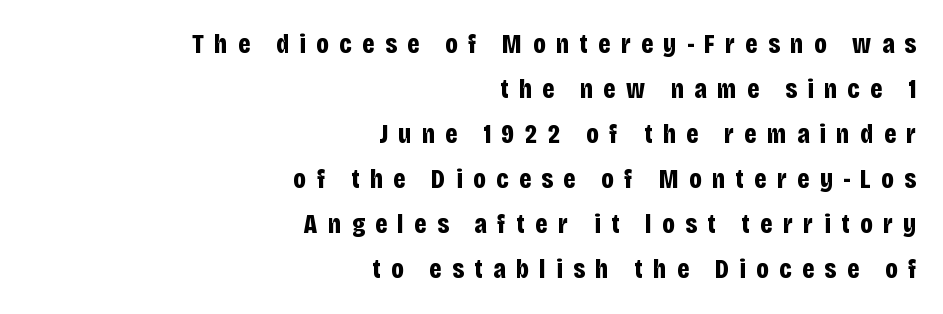
The image shows 27 px bold type, upright; set right-aligned, normal line spacing (1.67x), unusually wide letter spacing (+0.39 em), not underlined.
